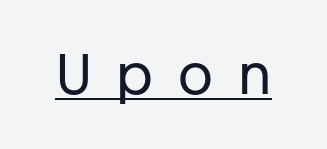
Q: Is the text bold? A: No.
Q: Is the text italic (slanted)? A: No, it is upright.
Q: Is the typeface a serif or a sans-serif typeface? A: Sans-serif.
Q: Is the text underlined? A: Yes.
Q: Is the spacing between letters normal or unusually wide? A: Unusually wide.
Q: Width (condensed, normal, or wide)? A: Normal.
Q: Stroke contrast? A: Low.
Q: x-height? A: Medium.
Q: Monospaced? A: No.
